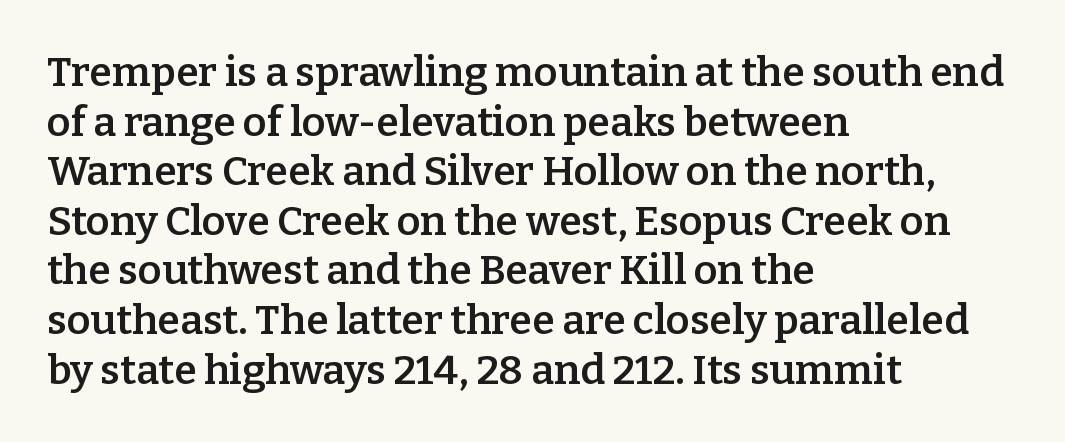
{"serif": "yes", "italic": "no", "bold": "semi", "weight": "semibold", "width": "normal", "stroke_contrast": "low", "x_height": "medium", "monospaced": "no", "underline": "no", "align": "left", "line_spacing_ratio": 1.21, "letter_spacing": "normal", "letter_spacing_em": 0.0, "glyph_px": 41}
